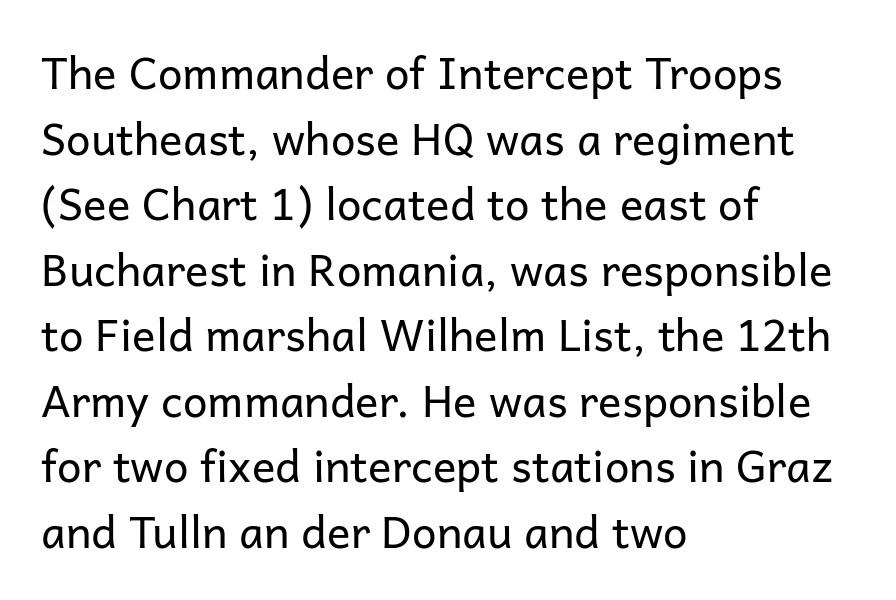
Bare-footed words on every line. The specimen reads as upright at a glance. The typesetter chose a ragged-right arrangement here. The type is set solid horizontally, with unmodified tracking.
